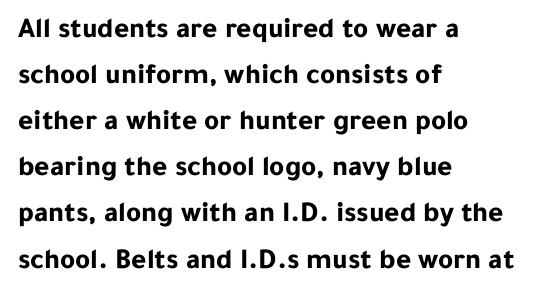
The image shows 29 px bold sans-serif type, upright; set left-aligned, normal line spacing (1.59x), normal letter spacing, not underlined; low stroke contrast and a medium x-height.
